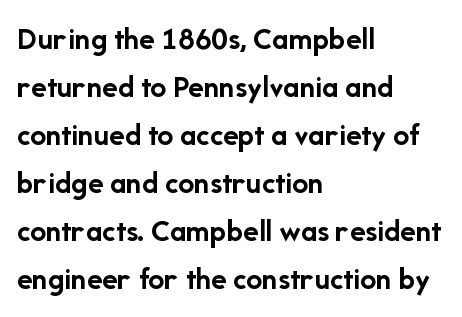
Q: Is the text bold? A: Yes.
Q: Is the text italic (slanted)? A: No, it is upright.
Q: Is the typeface a serif or a sans-serif typeface? A: Sans-serif.
Q: Is the text underlined? A: No.
Q: How is the paragraph aligned? A: Left-aligned.
Q: Is the spacing between letters normal or unusually wide? A: Normal.
Q: Is the spacing between lines tight, normal or loose? A: Normal.
Q: Width (condensed, normal, or wide)? A: Normal.
Q: Stroke contrast? A: Low.
Q: x-height? A: Medium.
Q: Monospaced? A: No.
